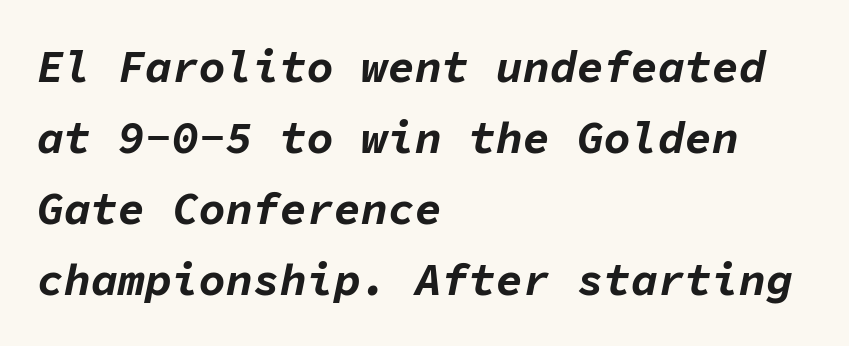
The image shows 45 px bold type, italic (leaning right), monospaced; set left-aligned, normal line spacing (1.58x), normal letter spacing, not underlined; low stroke contrast and a medium x-height.
